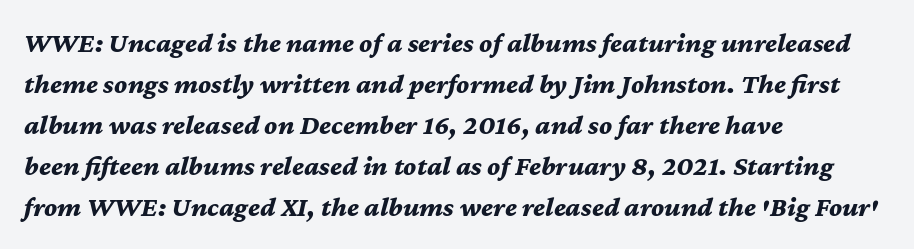
{"italic": "yes", "lean": "right", "slant_degrees": 12, "bold": "yes", "weight": "bold", "width": "normal", "stroke_contrast": "medium", "x_height": "medium", "monospaced": "no", "underline": "no", "align": "left", "line_spacing": "normal", "line_spacing_ratio": 1.46, "letter_spacing": "normal", "letter_spacing_em": 0.0, "glyph_px": 28}
